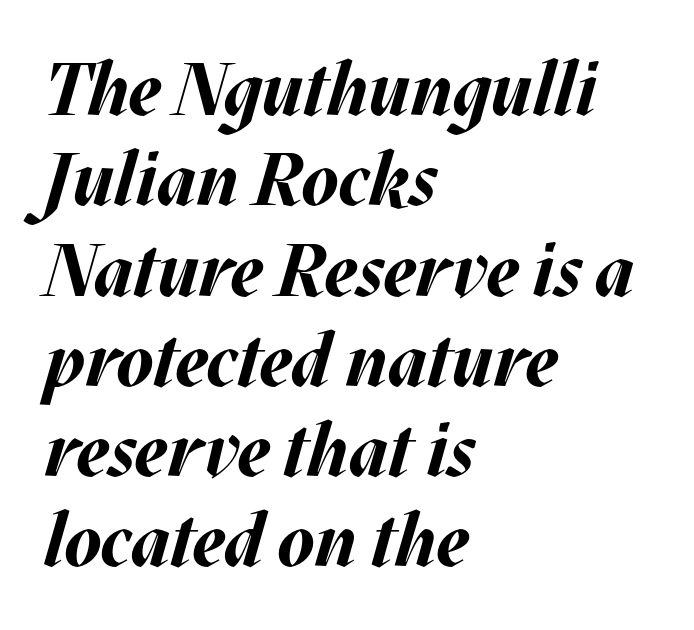
Q: Is the text bold? A: Yes.
Q: Is the text italic (slanted)? A: Yes, it leans right by about 17 degrees.
Q: Is the text underlined? A: No.
Q: How is the paragraph aligned? A: Left-aligned.
Q: Is the spacing between letters normal or unusually wide? A: Normal.
Q: Width (condensed, normal, or wide)? A: Normal.
Q: Stroke contrast? A: Medium.
Q: x-height? A: Large.
Q: Monospaced? A: No.
